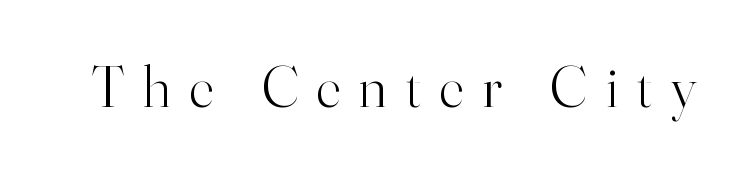
The image shows 59 px light serif type, upright; set unusually wide letter spacing (+0.32 em), not underlined; high stroke contrast and a small x-height.
